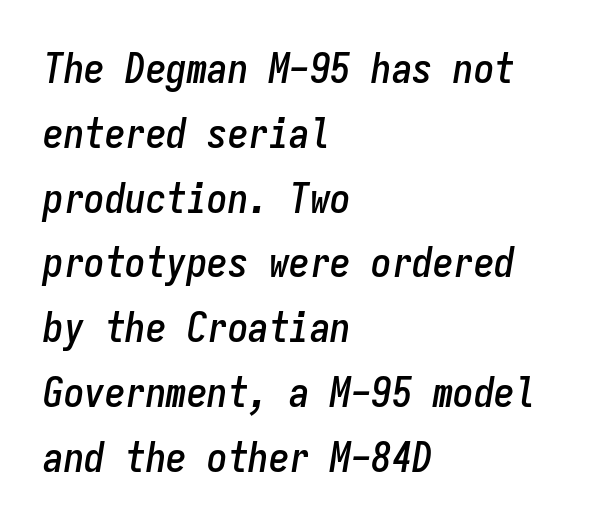
The image shows 41 px condensed type, italic (leaning right), monospaced; set left-aligned, normal line spacing (1.58x), normal letter spacing, not underlined; low stroke contrast and a medium x-height.
